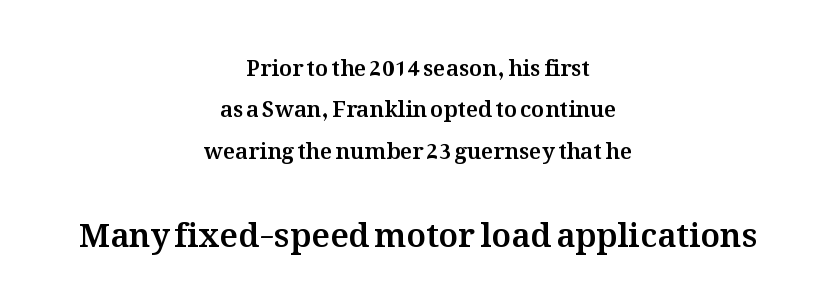
{"italic": "no", "width": "normal", "stroke_contrast": "medium", "x_height": "medium", "monospaced": "no", "underline": "no", "align": "center", "line_spacing_ratio": 1.88, "letter_spacing": "normal", "letter_spacing_em": 0.0, "larger_block": "second", "size_ratio": 1.5, "glyph_px": 33}
